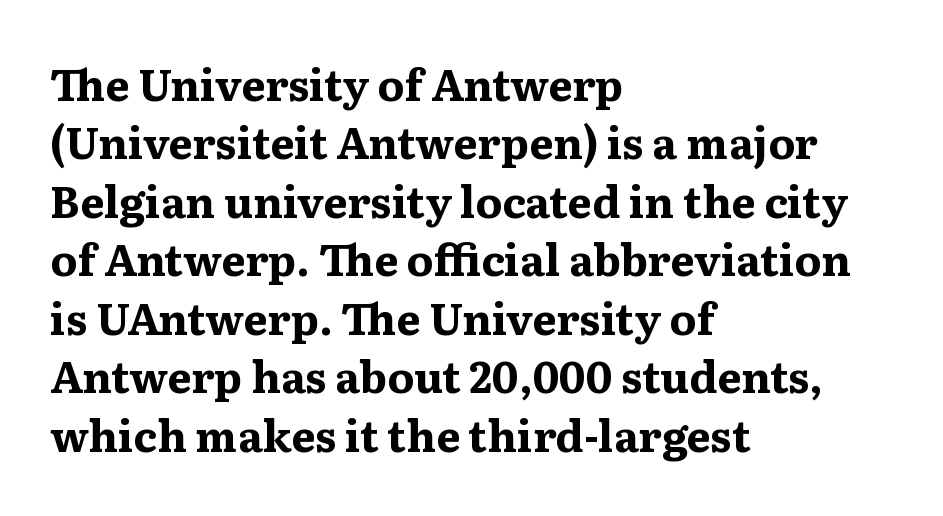
The space beneath each line is pristine and unruled. The face used here is proportionally spaced, like ordinary book or web type. Quick note: interline space is typical. Tracking value appears to be zero — textbook default spacing. Is the block centered? No — it sits flush against the left margin.
